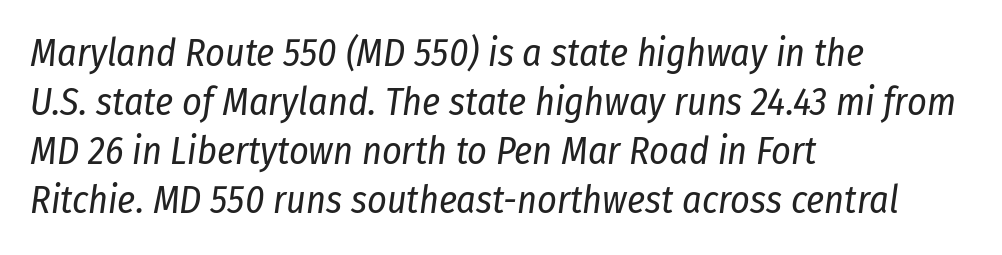
Q: Is the text bold? A: No.
Q: Is the text italic (slanted)? A: Yes, it leans right by about 8 degrees.
Q: Is the text underlined? A: No.
Q: How is the paragraph aligned? A: Left-aligned.
Q: Is the spacing between letters normal or unusually wide? A: Normal.
Q: Is the spacing between lines tight, normal or loose? A: Normal.
Q: Width (condensed, normal, or wide)? A: Condensed.
Q: Stroke contrast? A: Low.
Q: x-height? A: Medium.
Q: Monospaced? A: No.
